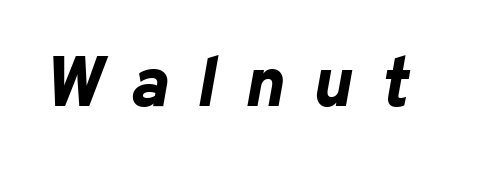
The image shows 71 px bold type, italic (leaning right); set unusually wide letter spacing (+0.4 em), not underlined; low stroke contrast and a medium x-height.
